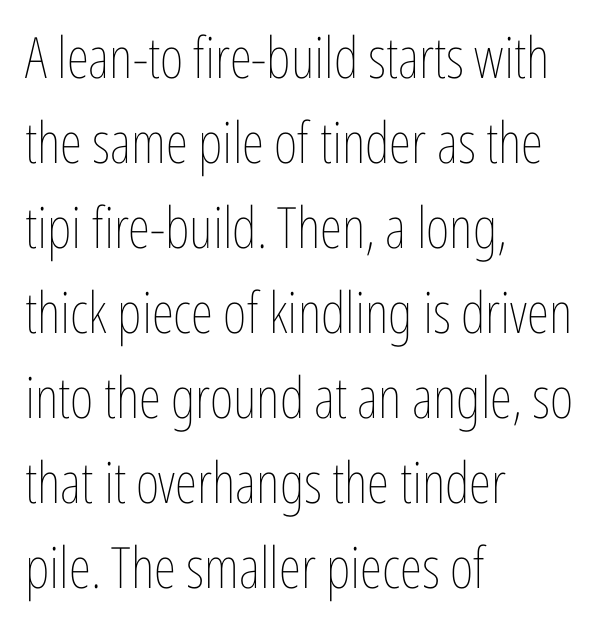
Each stroke keeps to a modest, everyday thickness or less. The rendering keeps characters at their native spacing. The lettering stays uniformly vertical, giving the passage a roman look. Which margin do the lines hug? The left one — the right edge is uneven. The area under the type is left untouched.
